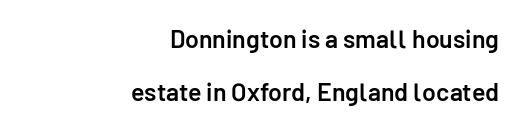
Q: Is the text bold? A: Semi-bold.
Q: Is the text italic (slanted)? A: No, it is upright.
Q: Is the text underlined? A: No.
Q: How is the paragraph aligned? A: Right-aligned.
Q: Is the spacing between letters normal or unusually wide? A: Normal.
Q: Is the spacing between lines tight, normal or loose? A: Loose.
